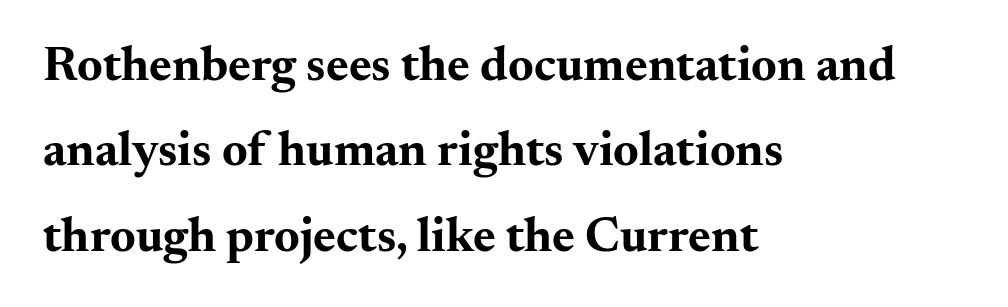
In terms of letterspacing, this is plain default setting. Little horizontal feet cap the strokes, marking this as serif type. No word sits above an underline. You'd pick this weight for a headline — it's a proper bold. Is there any slant? The stems are plumb.
